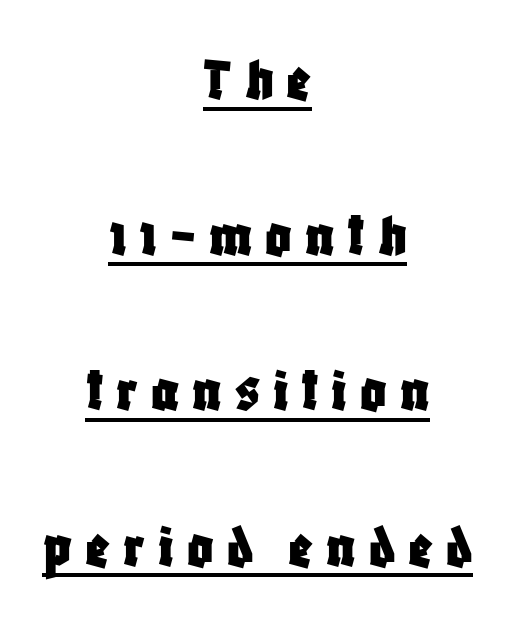
Q: Is the text italic (slanted)? A: No, it is upright.
Q: Is the typeface a serif or a sans-serif typeface? A: Sans-serif.
Q: Is the text underlined? A: Yes.
Q: How is the paragraph aligned? A: Centered.
Q: Is the spacing between letters normal or unusually wide? A: Unusually wide.
Q: Is the spacing between lines tight, normal or loose? A: Loose.
Q: Width (condensed, normal, or wide)? A: Condensed.
Q: Stroke contrast? A: Low.
Q: x-height? A: Large.
Q: Monospaced? A: No.
